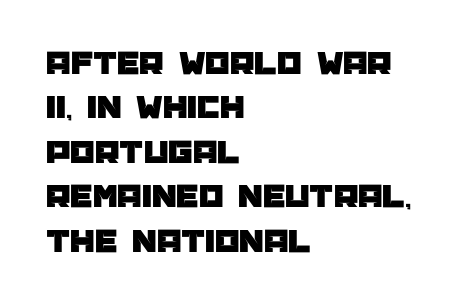
Q: Is the text italic (slanted)? A: No, it is upright.
Q: Is the typeface a serif or a sans-serif typeface? A: Sans-serif.
Q: Is the text underlined? A: No.
Q: How is the paragraph aligned? A: Left-aligned.
Q: Is the spacing between letters normal or unusually wide? A: Normal.
Q: Is the spacing between lines tight, normal or loose? A: Normal.
Q: Width (condensed, normal, or wide)? A: Normal.
Q: Stroke contrast? A: Low.
Q: x-height? A: Large.
Q: Monospaced? A: No.
